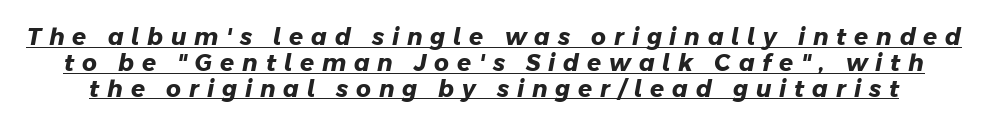
The image shows 23 px bold type; set tight line spacing (1.12x), unusually wide letter spacing (+0.34 em), underlined.
